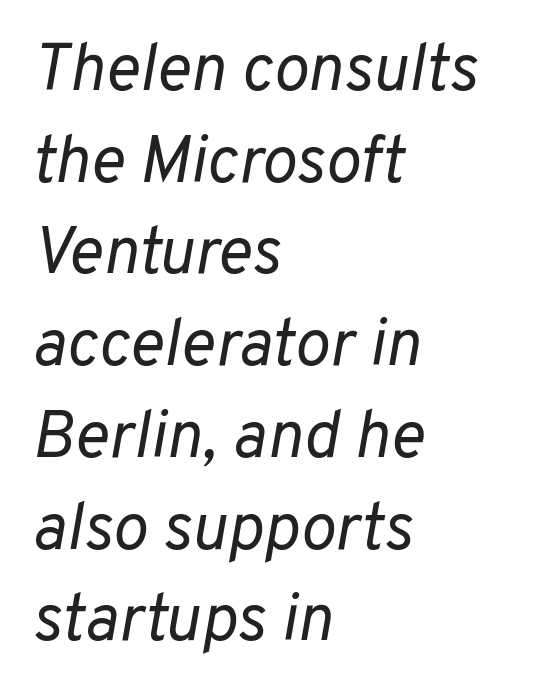
The image shows 66 px regular-weight type, italic (leaning right); set left-aligned, normal line spacing (1.39x), normal letter spacing, not underlined; low stroke contrast and a medium x-height.
